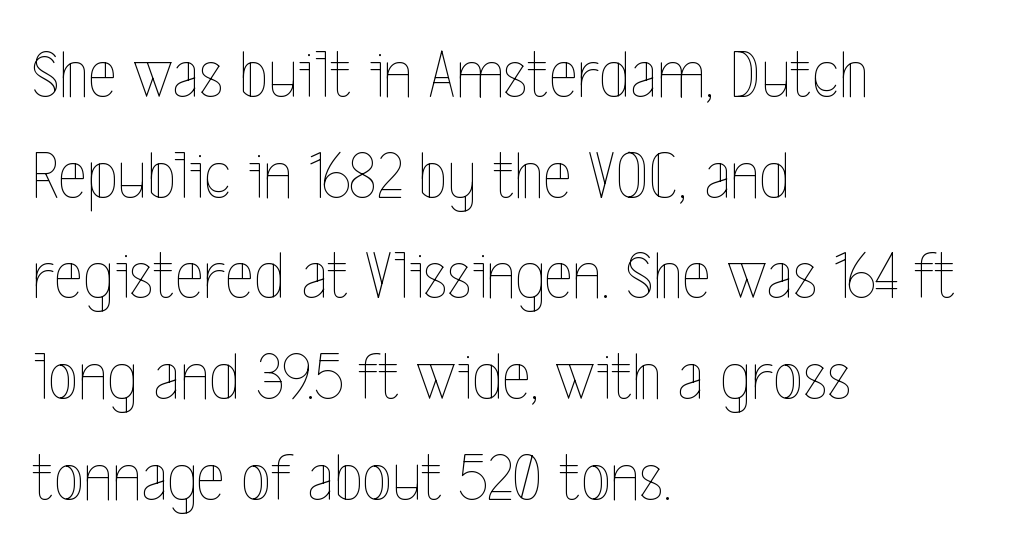
The compositor pushed each line to the left boundary. The letterforms sit at book weight or below. This rendering features lettering with no underline. Honestly, the row spacing looks completely unremarkable. Character widths vary here, with narrow letters taking less room than wide ones.
